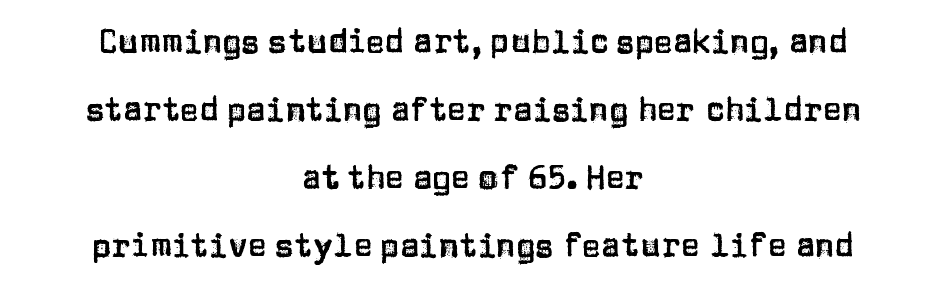
Short and long lines alike share a common midpoint. The type is set solid horizontally, with unmodified tracking. This sample uses an upright cut, with every glyph sitting square on the baseline. The characters display no serif detailing; their extremities are plain. This sample trades compactness for vertical openness between lines.
